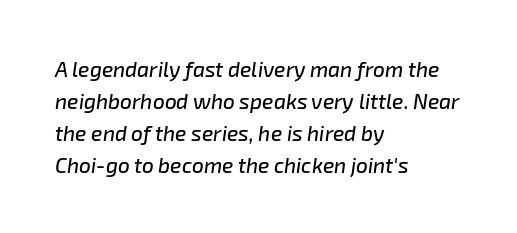
The letters are slanted; this is an italic face. The rag falls on the right side of this text block. These lines sit exactly where default settings would place them. The line texture is even and compact thanks to regular tracking. The passage shown is not underscored anywhere.
